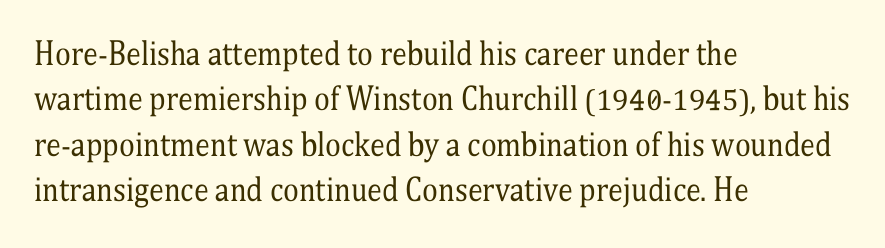
Q: Is the text bold? A: No.
Q: Is the text italic (slanted)? A: No, it is upright.
Q: Is the typeface a serif or a sans-serif typeface? A: Serif.
Q: Is the text underlined? A: No.
Q: How is the paragraph aligned? A: Left-aligned.
Q: Is the spacing between letters normal or unusually wide? A: Normal.
Q: Is the spacing between lines tight, normal or loose? A: Normal.
Q: Width (condensed, normal, or wide)? A: Condensed.
Q: Stroke contrast? A: Medium.
Q: x-height? A: Medium.
Q: Monospaced? A: No.
